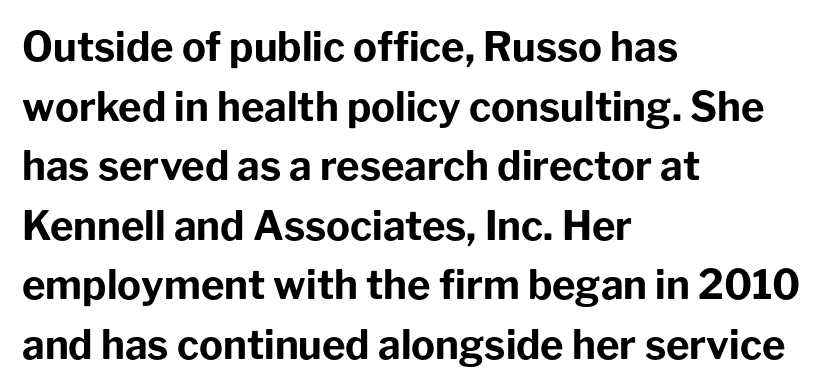
{"serif": "no", "italic": "no", "bold": "yes", "weight": "bold", "width": "normal", "stroke_contrast": "low", "x_height": "medium", "monospaced": "no", "underline": "no", "align": "left", "line_spacing": "normal", "line_spacing_ratio": 1.49, "letter_spacing": "normal", "letter_spacing_em": 0.0, "glyph_px": 40}
